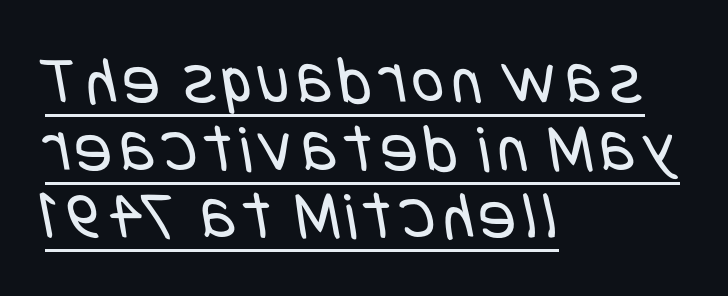
Q: Is the text bold? A: No.
Q: Is the typeface a serif or a sans-serif typeface? A: Sans-serif.
Q: Is the text underlined? A: Yes.
Q: How is the paragraph aligned? A: Left-aligned.
Q: Is the spacing between lines tight, normal or loose? A: Tight.
Q: Width (condensed, normal, or wide)? A: Condensed.
Q: Stroke contrast? A: Low.
Q: x-height? A: Large.
